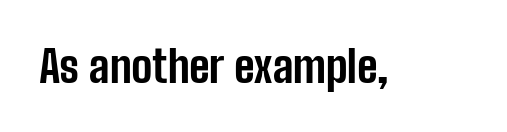
The font's upright variant was chosen for this text. The letters sit at their default tracking, neither squeezed nor spread. Weight check: bold — yes, fully. The glyphs in this specimen are sans serif. Letters rest on an invisible, unmarked baseline.
